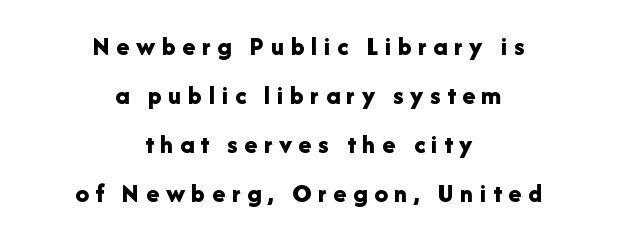
Q: Is the text bold? A: Yes.
Q: Is the text italic (slanted)? A: No, it is upright.
Q: Is the text underlined? A: No.
Q: How is the paragraph aligned? A: Centered.
Q: Is the spacing between letters normal or unusually wide? A: Unusually wide.
